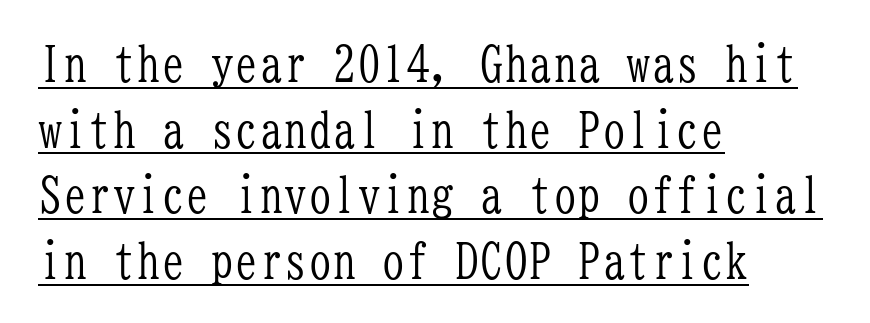
The image shows 49 px light, condensed serif type, upright, monospaced; set left-aligned, normal line spacing (1.34x), normal letter spacing, underlined; low stroke contrast and a medium x-height.
